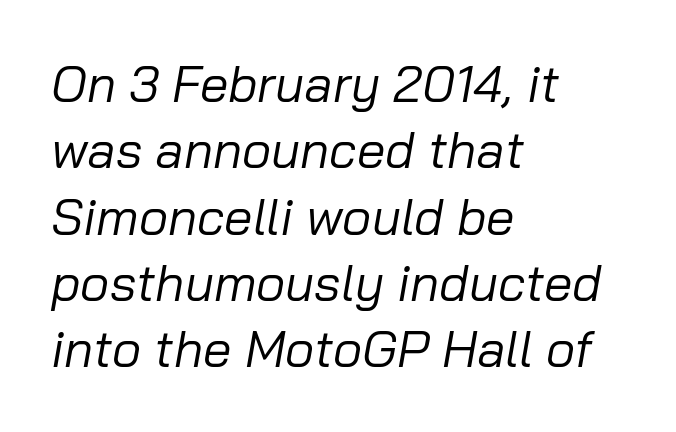
Check the space under the baseline: it is left empty. Is this a fixed-width face? No — the glyphs have proportional, varying widths. Visually the block forms a straight wall on the left and a jagged coastline on the right. A typesetter would call this leading conventional body-copy spacing.
